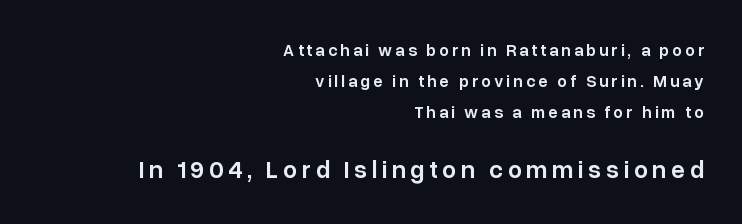
Caption: upper text group reduced, lower text group enlarged. This sample is right-justified, so line beginnings fall wherever the words allow. The face used here is a semibold: visibly heavier than regular, lighter than bold. Ascenders rise straight up at ninety degrees. Each row of text sits above clean, open space.
